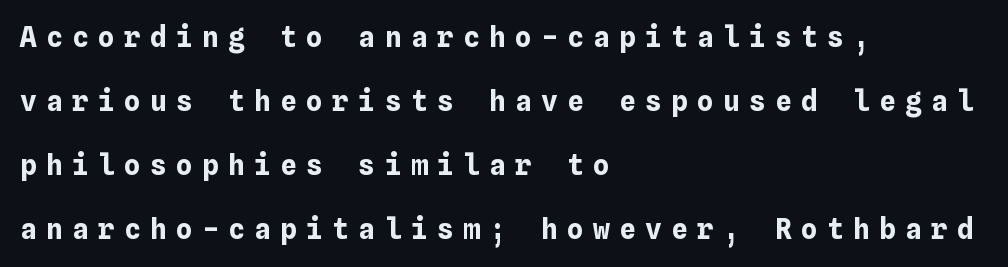
Q: Is the text bold? A: Yes.
Q: Is the text italic (slanted)? A: No, it is upright.
Q: Is the text underlined? A: No.
Q: How is the paragraph aligned? A: Left-aligned.
Q: Is the spacing between letters normal or unusually wide? A: Unusually wide.
Q: Is the spacing between lines tight, normal or loose? A: Loose.
Q: Width (condensed, normal, or wide)? A: Normal.
Q: Stroke contrast? A: Low.
Q: x-height? A: Medium.
